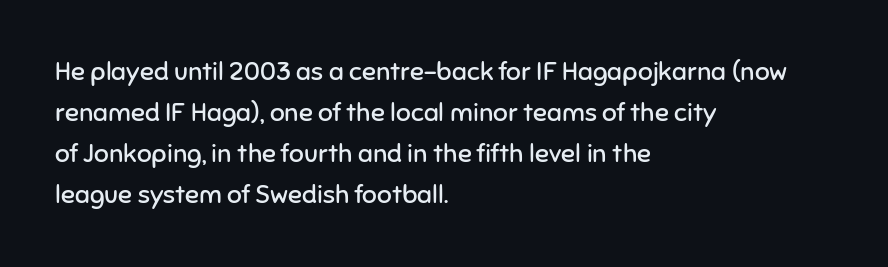
{"italic": "no", "bold": "no", "underline": "no", "align": "left", "line_spacing": "normal", "line_spacing_ratio": 1.58, "letter_spacing": "normal", "letter_spacing_em": 0.0, "glyph_px": 26}
